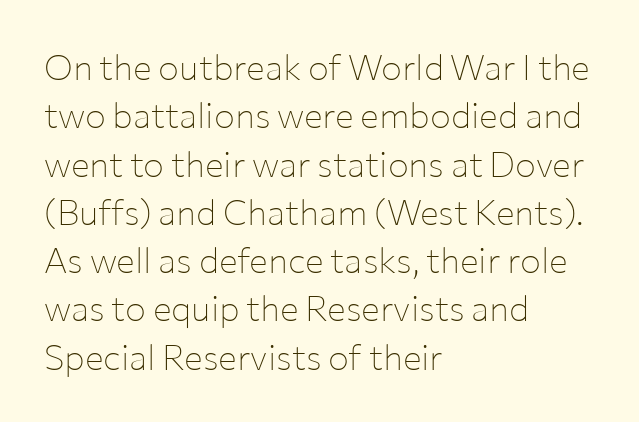
The image shows 35 px thin sans-serif type, upright; set left-aligned, normal line spacing (1.38x), normal letter spacing, not underlined; low stroke contrast and a medium x-height.
